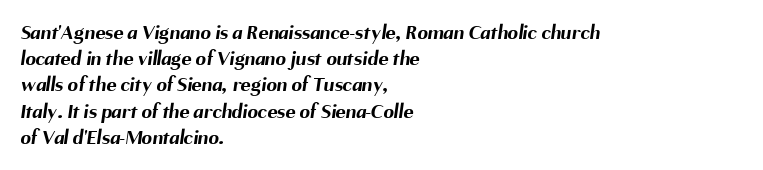
Q: Is the text bold? A: Yes.
Q: Is the text underlined? A: No.
Q: How is the paragraph aligned? A: Left-aligned.
Q: Is the spacing between letters normal or unusually wide? A: Normal.
Q: Is the spacing between lines tight, normal or loose? A: Normal.
